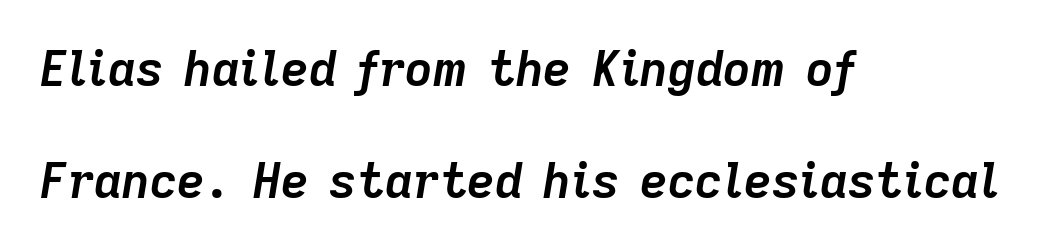
The image shows 48 px semibold type, italic (leaning right); set left-aligned, loose line spacing (2.34x), normal letter spacing, not underlined; low stroke contrast and a medium x-height.
